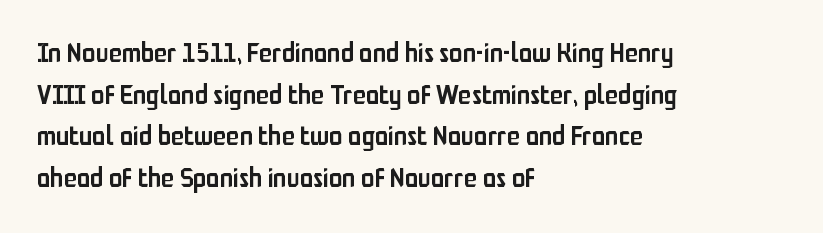
{"italic": "no", "bold": "semi", "underline": "no", "align": "left", "line_spacing": "normal", "line_spacing_ratio": 1.54, "letter_spacing": "normal", "letter_spacing_em": 0.0, "glyph_px": 27}
